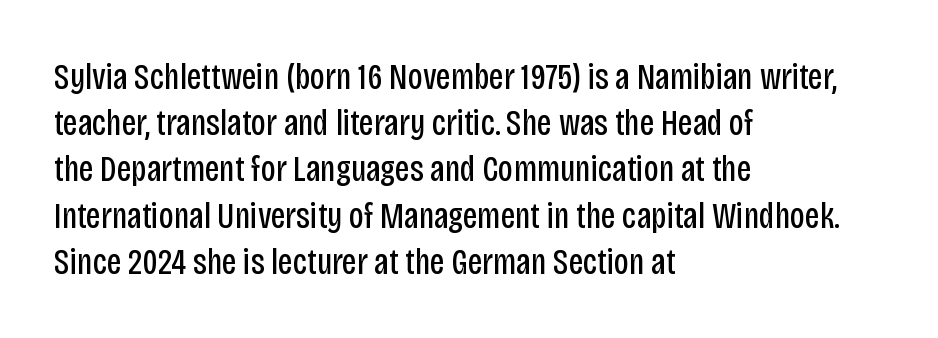
Q: Is the text bold? A: No.
Q: Is the text italic (slanted)? A: No, it is upright.
Q: Is the typeface a serif or a sans-serif typeface? A: Sans-serif.
Q: Is the text underlined? A: No.
Q: How is the paragraph aligned? A: Left-aligned.
Q: Is the spacing between letters normal or unusually wide? A: Normal.
Q: Is the spacing between lines tight, normal or loose? A: Normal.
Q: Width (condensed, normal, or wide)? A: Condensed.
Q: Stroke contrast? A: Low.
Q: x-height? A: Large.
Q: Monospaced? A: No.
